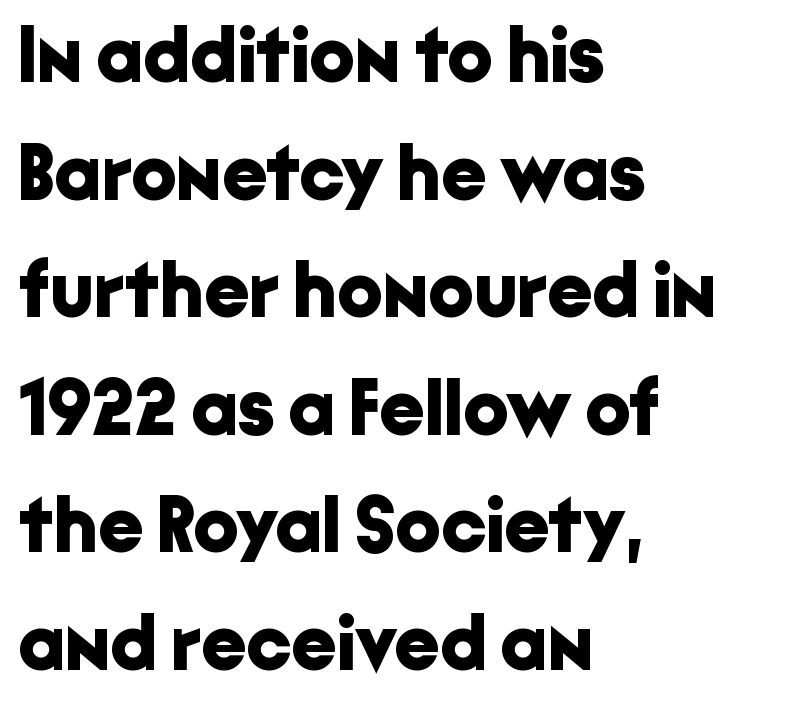
The image shows 80 px bold sans-serif type, upright; set left-aligned, normal line spacing (1.47x), normal letter spacing, not underlined; low stroke contrast and a medium x-height.
